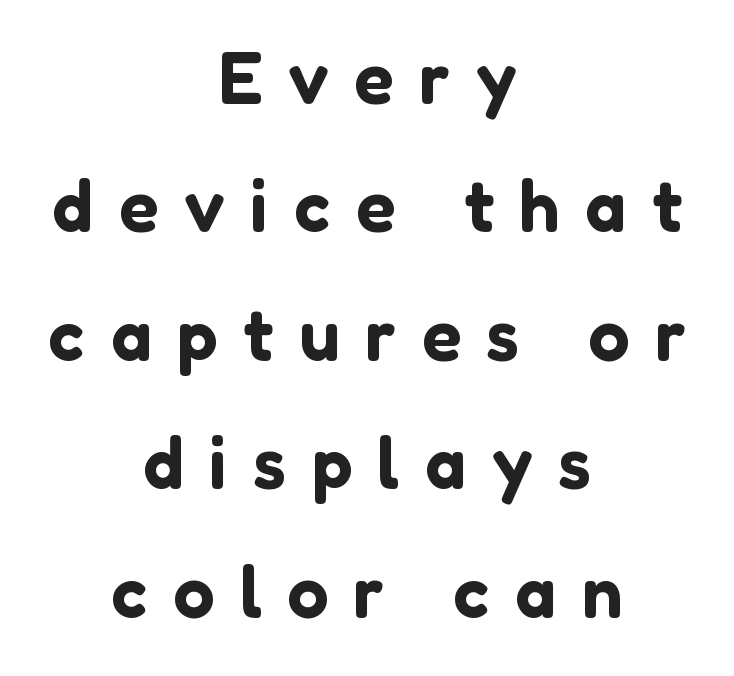
Is this a fixed-width face? No — the glyphs have proportional, varying widths. Underline: absent. Note: no serifs on the glyphs. Someone cranked the tracking dial way up on this one. A centered setting, common on invitations and titles, is used for this passage.
